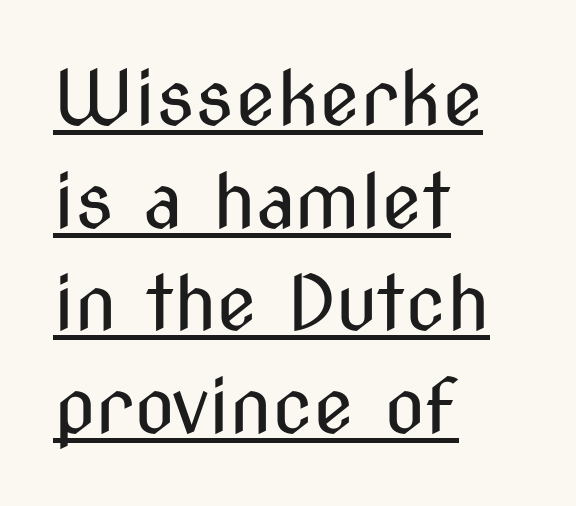
Q: Is the text bold? A: No.
Q: Is the text italic (slanted)? A: No, it is upright.
Q: Is the typeface a serif or a sans-serif typeface? A: Sans-serif.
Q: Is the text underlined? A: Yes.
Q: How is the paragraph aligned? A: Left-aligned.
Q: Is the spacing between letters normal or unusually wide? A: Normal.
Q: Is the spacing between lines tight, normal or loose? A: Normal.
Q: Width (condensed, normal, or wide)? A: Condensed.
Q: Stroke contrast? A: Medium.
Q: x-height? A: Medium.
Q: Monospaced? A: No.
